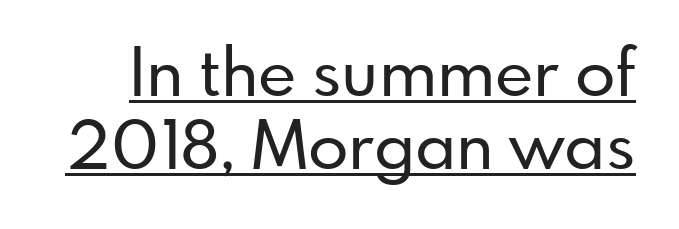
The face used here is a sans, in the tradition of grotesques and geometrics. The tracking reads as untouched default to a designer's eye. Students, observe: this is what under-led, compact text looks like. You can tell it's not italic because the verticals are truly vertical. The specimen includes a rule beneath the text block's lines.
